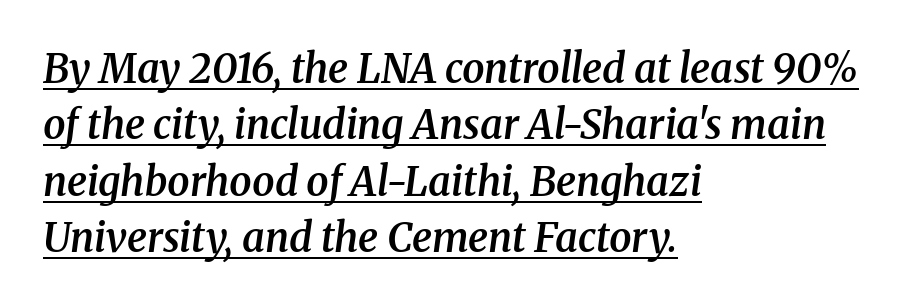
The image shows 40 px semibold serif type, italic (leaning right); set left-aligned, normal line spacing (1.41x), normal letter spacing, underlined; medium stroke contrast and a medium x-height.
